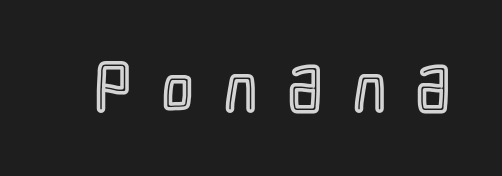
{"italic": "no", "width": "condensed", "x_height": "medium", "monospaced": "no", "underline": "no", "letter_spacing": "wide", "letter_spacing_em": 0.44, "glyph_px": 71}
